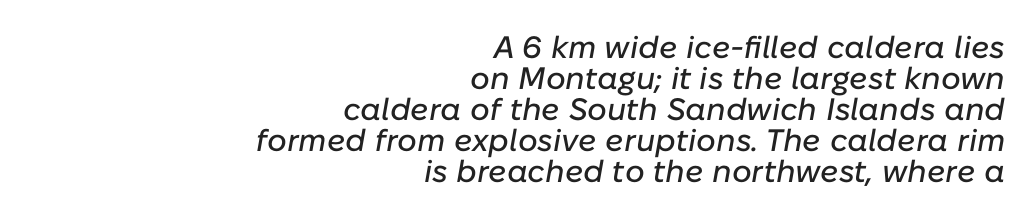
Q: Is the text italic (slanted)? A: Yes, it leans right by about 10 degrees.
Q: Is the text underlined? A: No.
Q: How is the paragraph aligned? A: Right-aligned.
Q: Is the spacing between letters normal or unusually wide? A: Normal.
Q: Is the spacing between lines tight, normal or loose? A: Tight.
Q: Width (condensed, normal, or wide)? A: Normal.
Q: Stroke contrast? A: Low.
Q: x-height? A: Medium.
Q: Monospaced? A: No.
